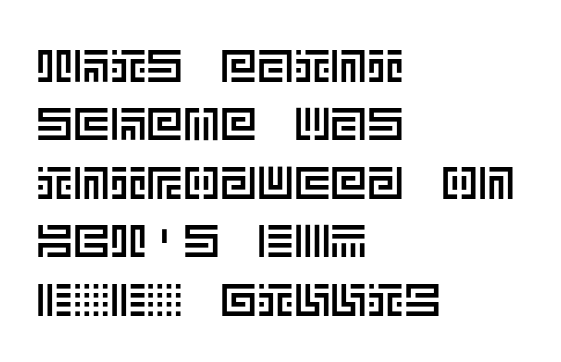
The image shows 46 px text type, upright; set left-aligned, normal line spacing (1.27x), normal letter spacing, not underlined; a large x-height.
